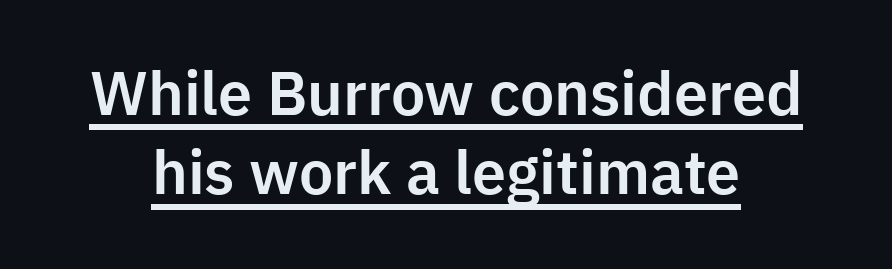
Q: Is the text italic (slanted)? A: No, it is upright.
Q: Is the typeface a serif or a sans-serif typeface? A: Sans-serif.
Q: Is the text underlined? A: Yes.
Q: Is the spacing between letters normal or unusually wide? A: Normal.
Q: Is the spacing between lines tight, normal or loose? A: Normal.
Q: Width (condensed, normal, or wide)? A: Normal.
Q: Stroke contrast? A: Low.
Q: x-height? A: Medium.
Q: Monospaced? A: No.
